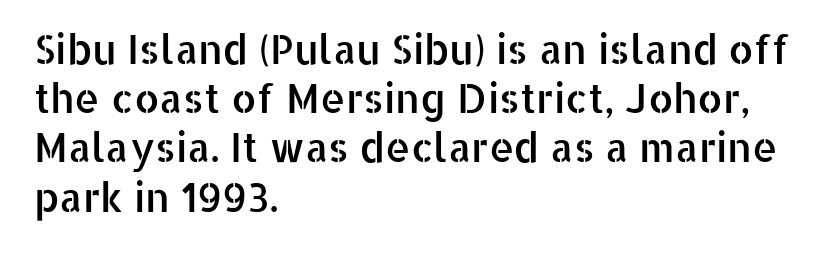
{"serif": "no", "italic": "no", "width": "normal", "stroke_contrast": "low", "x_height": "medium", "monospaced": "no", "underline": "no", "align": "left", "line_spacing_ratio": 1.23, "letter_spacing": "normal", "letter_spacing_em": 0.0, "glyph_px": 40}
